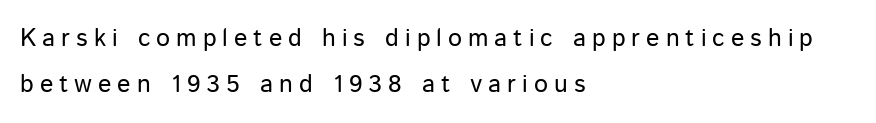
{"italic": "no", "bold": "no", "underline": "no", "align": "left", "line_spacing_ratio": 1.83, "letter_spacing": "wide", "letter_spacing_em": 0.24, "glyph_px": 25}
